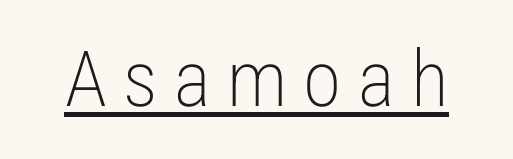
Q: Is the text bold? A: No.
Q: Is the text italic (slanted)? A: No, it is upright.
Q: Is the typeface a serif or a sans-serif typeface? A: Sans-serif.
Q: Is the text underlined? A: Yes.
Q: Is the spacing between letters normal or unusually wide? A: Unusually wide.
Q: Width (condensed, normal, or wide)? A: Condensed.
Q: Stroke contrast? A: Low.
Q: x-height? A: Medium.
Q: Monospaced? A: No.
